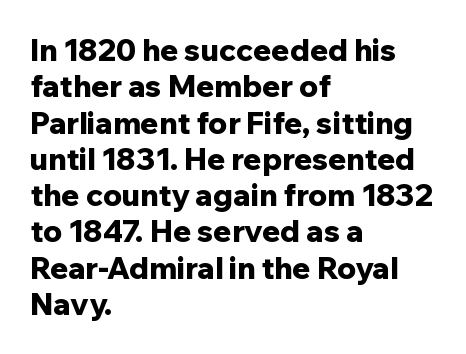
Q: Is the text bold? A: Yes.
Q: Is the text italic (slanted)? A: No, it is upright.
Q: Is the typeface a serif or a sans-serif typeface? A: Sans-serif.
Q: Is the text underlined? A: No.
Q: How is the paragraph aligned? A: Left-aligned.
Q: Is the spacing between letters normal or unusually wide? A: Normal.
Q: Width (condensed, normal, or wide)? A: Normal.
Q: Stroke contrast? A: Low.
Q: x-height? A: Medium.
Q: Monospaced? A: No.
